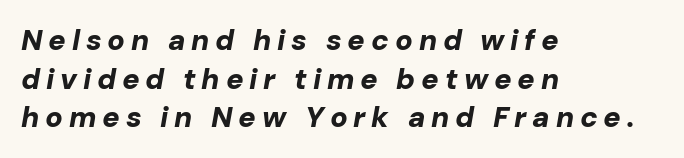
The image shows 29 px bold type, italic (leaning right); set left-aligned, normal line spacing (1.33x), unusually wide letter spacing (+0.2 em), not underlined; low stroke contrast and a medium x-height.
